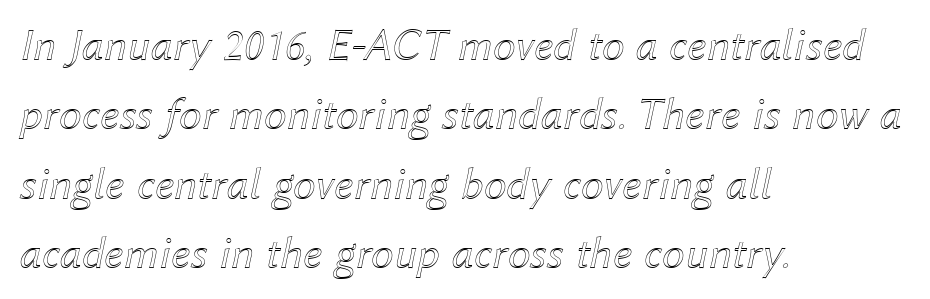
The image shows 46 px text type, italic (leaning right); set left-aligned, normal line spacing (1.51x), normal letter spacing, not underlined; a medium x-height.
